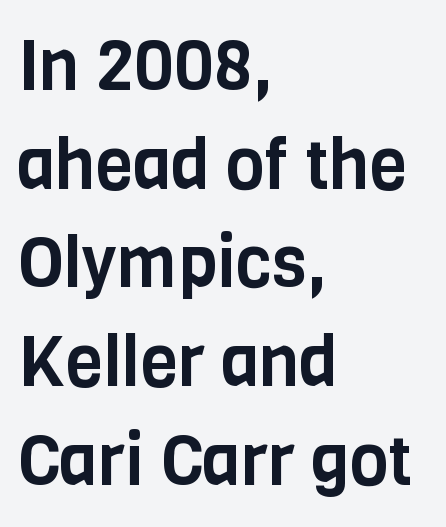
{"serif": "no", "italic": "no", "width": "condensed", "stroke_contrast": "low", "x_height": "large", "monospaced": "no", "underline": "no", "align": "left", "line_spacing": "normal", "line_spacing_ratio": 1.41, "letter_spacing": "normal", "letter_spacing_em": 0.0, "glyph_px": 70}
